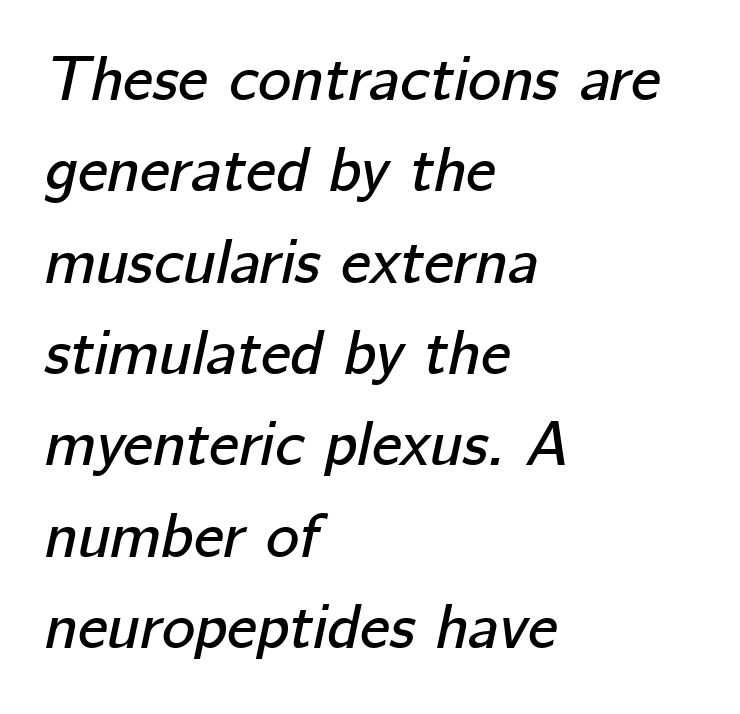
Every row of glyphs begins at an identical x-position on the left. You could not count columns in this text — the font is proportionally spaced. A typesetter would call this zero additional tracking. The passage shown is not underscored anywhere. The passage shown leans; its letterforms are oblique.
